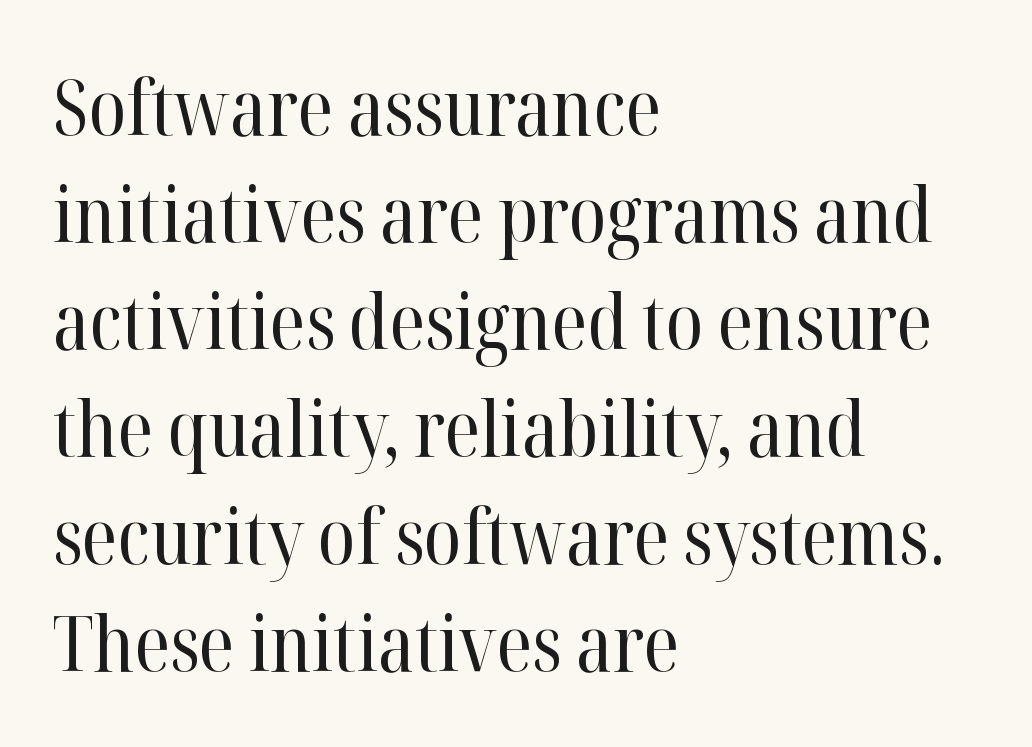
The passage shown has conventional tracking throughout. Italic? Not at all — the glyphs are vertical. You could not count columns in this text — the font is proportionally spaced. The face looks like a standard text weight, possibly lighter. Short and long lines alike share a common starting point at left. The passage shown is not underscored anywhere.
